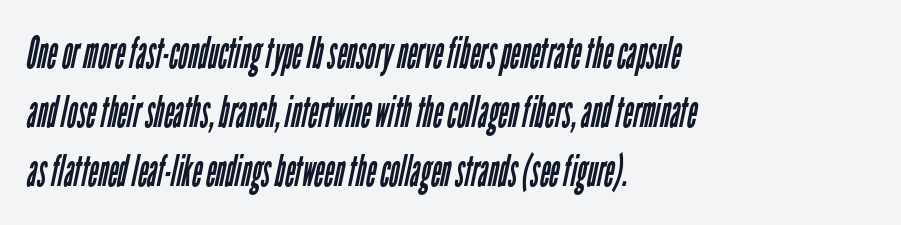
The space directly below the letters is spotless. This sample keeps an unexceptional amount of space between lines. The font is comparable to plain body text, perhaps lighter. This sample is left-justified, so line endings fall wherever the words run out. Proportional: the letters do not fall into vertical columns. Font category for this specimen: sans-serif.
